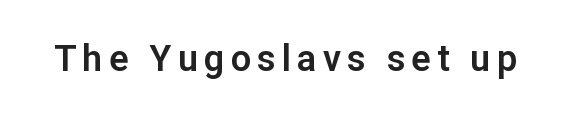
{"serif": "no", "italic": "no", "width": "normal", "stroke_contrast": "low", "x_height": "medium", "monospaced": "no", "underline": "no", "glyph_px": 36}
